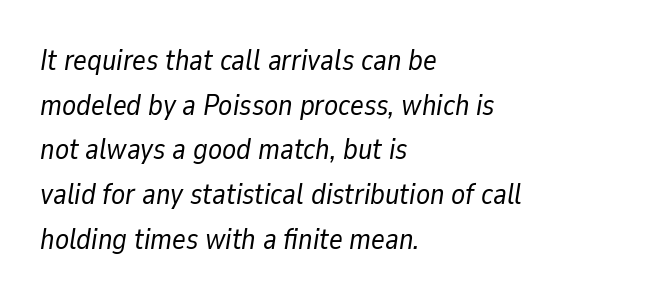
{"italic": "yes", "lean": "right", "slant_degrees": 9, "bold": "no", "weight": "regular", "width": "normal", "stroke_contrast": "low", "x_height": "medium", "monospaced": "no", "underline": "no", "align": "left", "line_spacing": "normal", "line_spacing_ratio": 1.54, "letter_spacing": "normal", "letter_spacing_em": 0.0, "glyph_px": 29}
